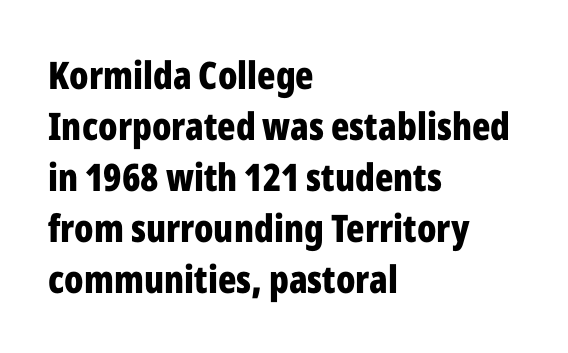
Q: Is the text bold? A: Yes.
Q: Is the text italic (slanted)? A: No, it is upright.
Q: Is the typeface a serif or a sans-serif typeface? A: Sans-serif.
Q: Is the text underlined? A: No.
Q: How is the paragraph aligned? A: Left-aligned.
Q: Is the spacing between letters normal or unusually wide? A: Normal.
Q: Is the spacing between lines tight, normal or loose? A: Normal.
Q: Width (condensed, normal, or wide)? A: Condensed.
Q: Stroke contrast? A: Low.
Q: x-height? A: Medium.
Q: Monospaced? A: No.
